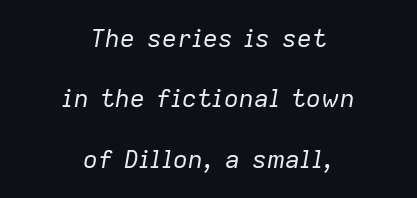
Is the type slanted? Yes — the strokes lean at a clear angle. The passage shown is not bold in any degree. The string is rendered with underlining switched off. Reading down the block, each line starts at a different indent, mirrored at its end. You could call the tracking neutral — neither tight nor loose. Vertical spacing — loose.
